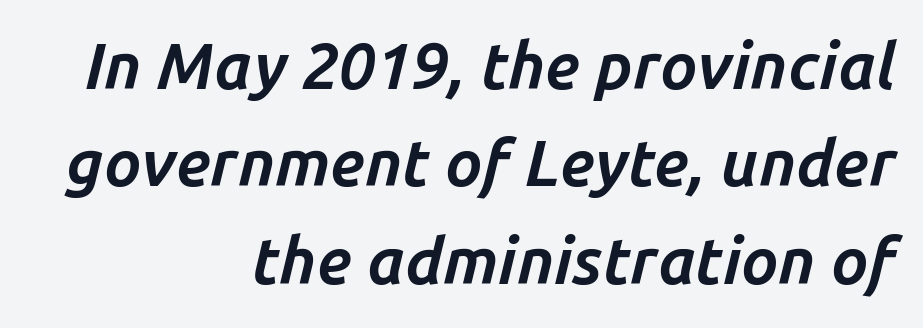
{"italic": "yes", "lean": "right", "slant_degrees": 14, "bold": "yes", "weight": "bold", "width": "normal", "stroke_contrast": "low", "x_height": "medium", "monospaced": "no", "underline": "no", "align": "right", "line_spacing": "normal", "line_spacing_ratio": 1.5, "letter_spacing": "normal", "letter_spacing_em": 0.0, "glyph_px": 65}
